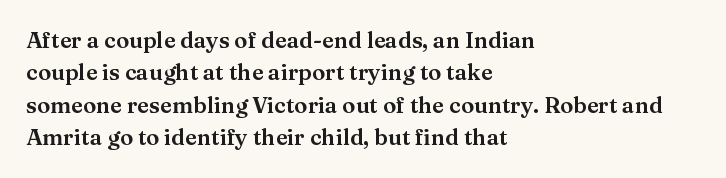
Q: Is the text italic (slanted)? A: No, it is upright.
Q: Is the text underlined? A: No.
Q: How is the paragraph aligned? A: Left-aligned.
Q: Is the spacing between letters normal or unusually wide? A: Normal.
Q: Is the spacing between lines tight, normal or loose? A: Normal.
